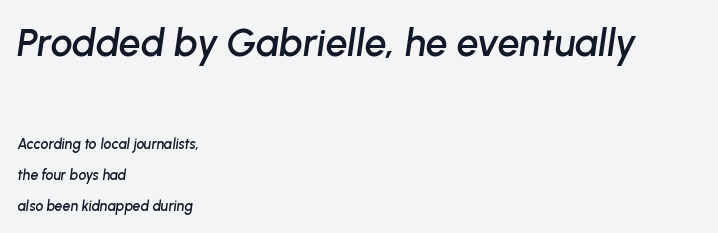
The image shows 39 px text type, italic (leaning right); set left-aligned, loose line spacing (2.2x), normal letter spacing, not underlined; the first (top) block is 2.79x larger; low stroke contrast and a medium x-height.
